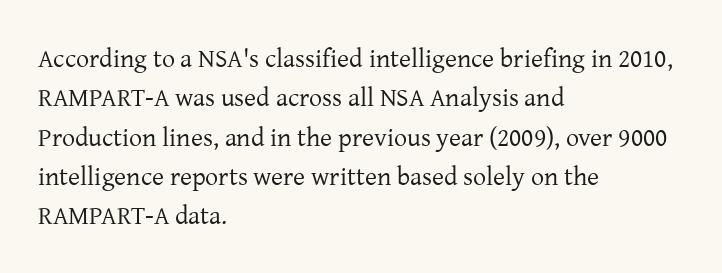
The image shows 26 px text type, upright; set left-aligned, normal line spacing (1.51x), normal letter spacing, not underlined.
